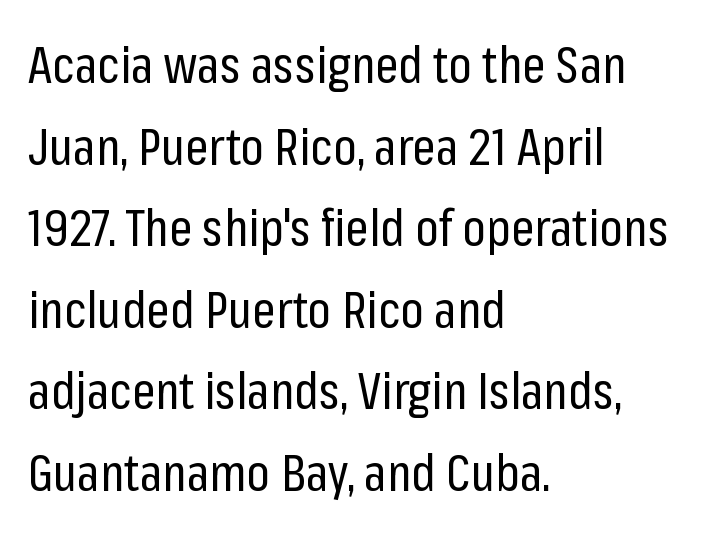
Q: Is the text bold? A: No.
Q: Is the text italic (slanted)? A: No, it is upright.
Q: Is the typeface a serif or a sans-serif typeface? A: Sans-serif.
Q: Is the text underlined? A: No.
Q: How is the paragraph aligned? A: Left-aligned.
Q: Is the spacing between letters normal or unusually wide? A: Normal.
Q: Is the spacing between lines tight, normal or loose? A: Normal.
Q: Width (condensed, normal, or wide)? A: Condensed.
Q: Stroke contrast? A: Low.
Q: x-height? A: Medium.
Q: Monospaced? A: No.
